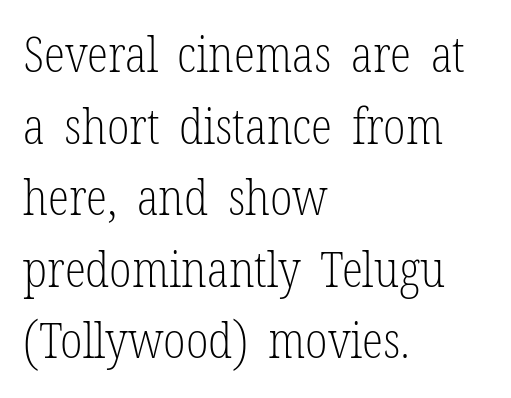
Whoever set this chose a conventional vertical rhythm. Serif or sans? Serif — the stroke terminals have little feet. The text block is weighted toward the left margin, trailing off unevenly rightward. Is the letter spacing exaggerated? No — it looks like the ordinary default. No extra ink here — the face is not bold. The space beneath each line is pristine and unruled.
